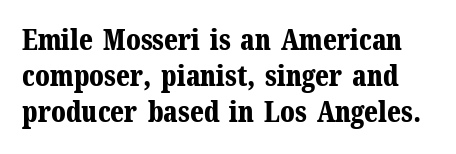
The image shows 28 px bold serif type, upright; set normal line spacing (1.29x), normal letter spacing, not underlined; medium stroke contrast and a medium x-height.
